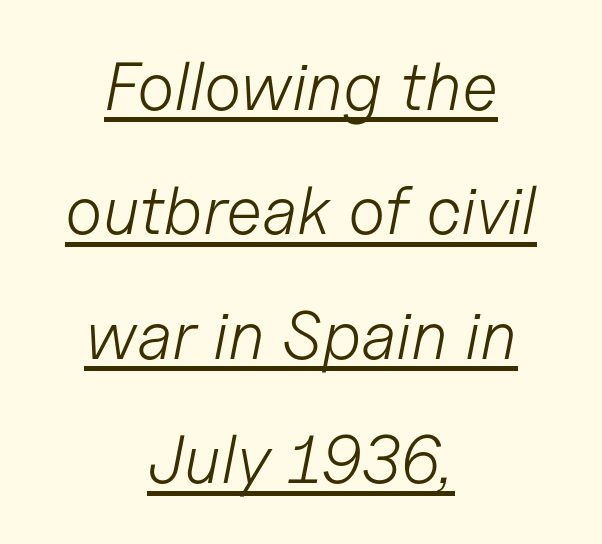
The image shows 68 px light type, italic (leaning right); set centered, line spacing 1.83x, normal letter spacing, underlined; low stroke contrast and a medium x-height.
